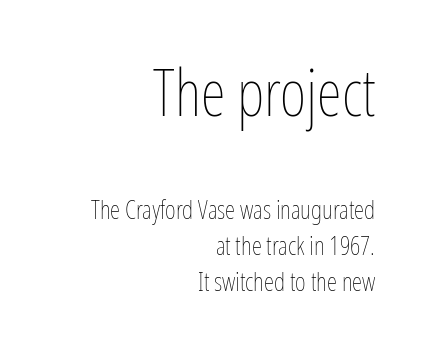
{"italic": "no", "bold": "no", "weight": "thin", "width": "condensed", "stroke_contrast": "low", "x_height": "medium", "monospaced": "no", "underline": "no", "align": "right", "line_spacing": "normal", "line_spacing_ratio": 1.39, "letter_spacing": "normal", "letter_spacing_em": 0.0, "larger_block": "first", "size_ratio": 2.46, "glyph_px": 64}
